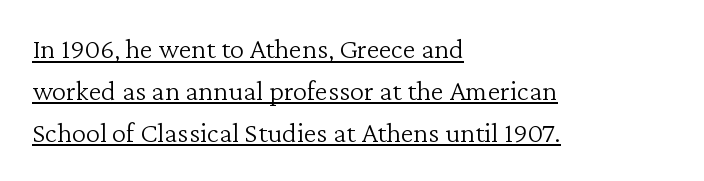
This sample uses an upright cut, with every glyph sitting square on the baseline. Stems and bowls with no extra thickness — not bold. Decoration check: the copy is underlined. The designer went with a serif here, giving each stem small feet.
